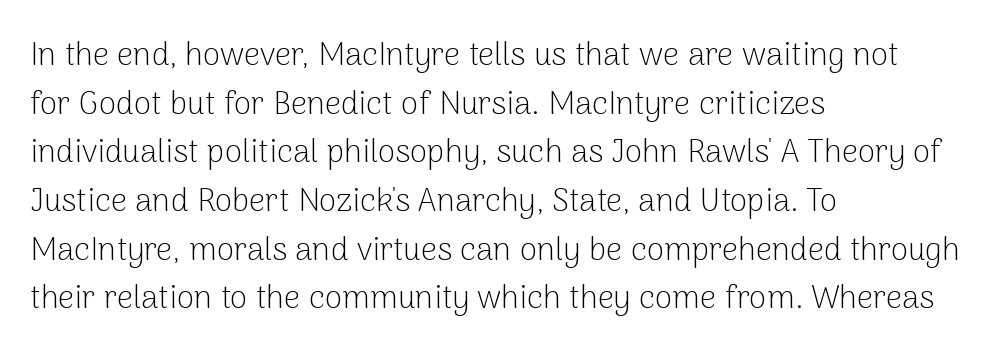
Nothing sits at the stroke ends, so this counts as sans-serif. Each row of text sits above clean, open space. The cut favours lightness, reaching ordinary text weight at its darkest. Is this a fixed-width face? No — the glyphs have proportional, varying widths. A classic flush-left, rag-right setting is used for this passage. These lines keep a tight, regular rhythm from letter to letter.
